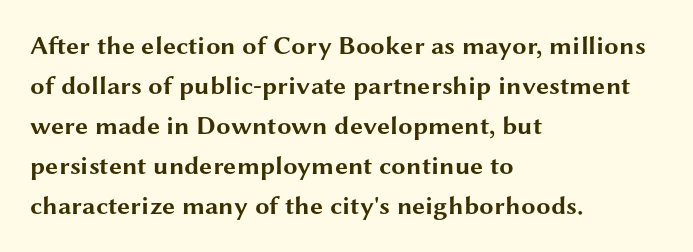
{"italic": "no", "bold": "yes", "underline": "no", "align": "left", "line_spacing": "normal", "line_spacing_ratio": 1.54, "letter_spacing": "normal", "letter_spacing_em": 0.0, "glyph_px": 26}
